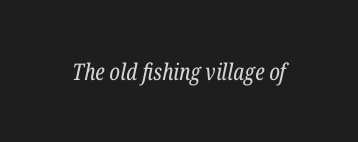
Each stroke keeps to a modest, everyday thickness or less. In terms of posture, this sample is oblique. Honestly, there is no underline to notice here at all. The horizontal fit of the characters is conventional and even.
